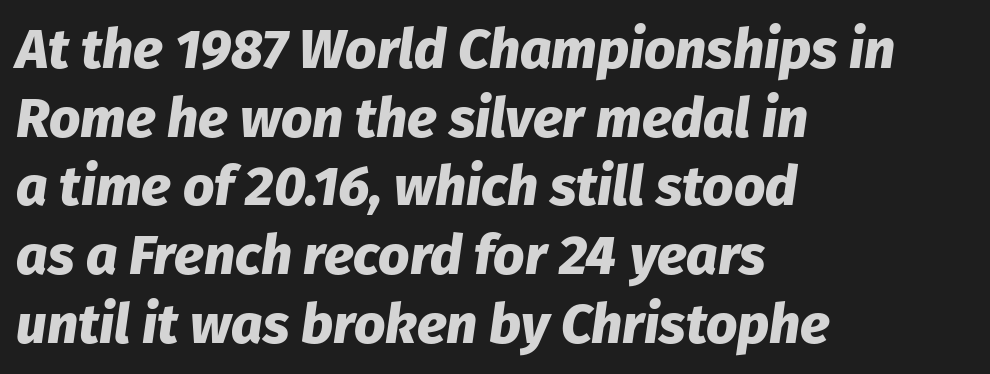
The image shows 55 px heavy type, italic (leaning right); set left-aligned, normal line spacing (1.25x), normal letter spacing, not underlined; low stroke contrast and a medium x-height.
